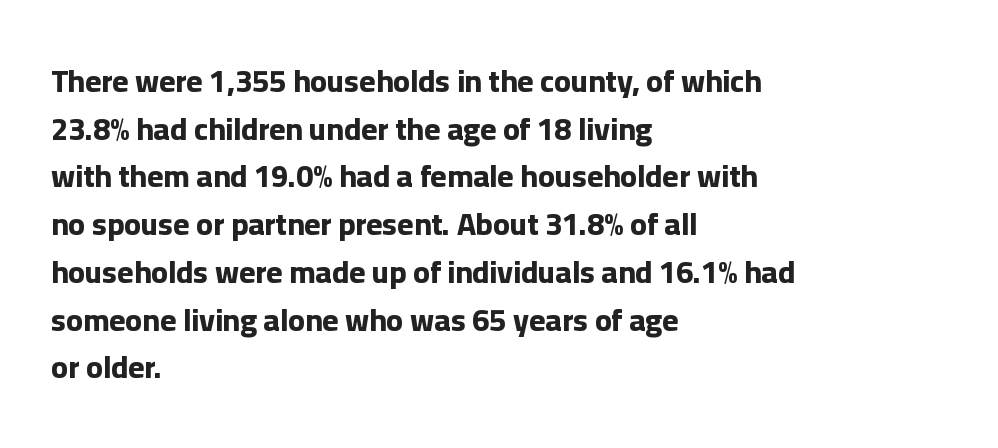
This is the regular roman posture of the typeface. Words float on clear page, feet unadorned. Honestly, the letter spacing is just normal — you wouldn't notice it. The ragged edge is on the right, which tells us the setting is flush left. Students, this is bold: see how much ink each stroke carries. This is sans-serif lettering, the kind often seen on screens and signage.
